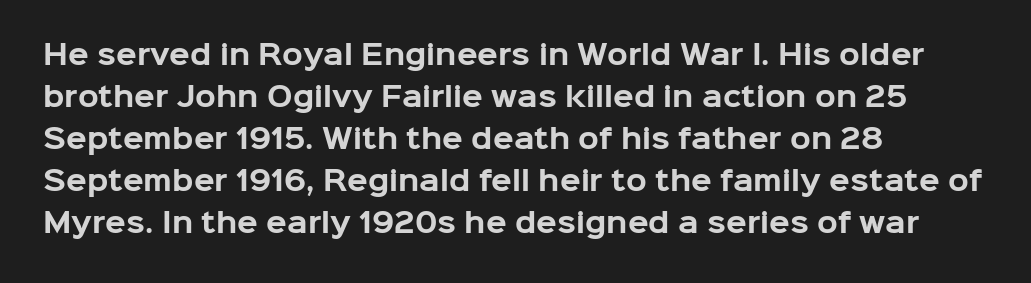
{"italic": "no", "bold": "yes", "underline": "no", "align": "left", "line_spacing": "normal", "line_spacing_ratio": 1.56, "letter_spacing": "normal", "letter_spacing_em": 0.0, "glyph_px": 27}
